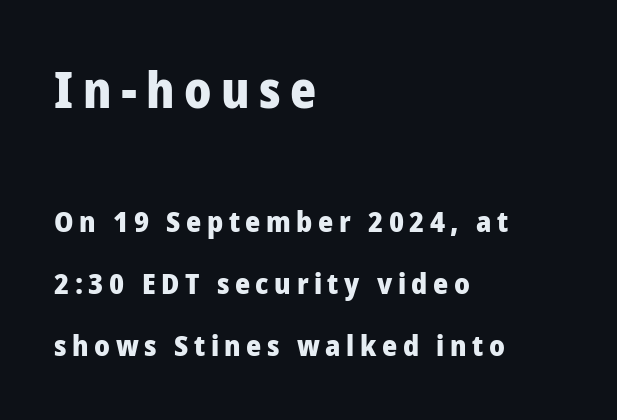
{"serif": "no", "italic": "no", "bold": "yes", "weight": "heavy", "width": "normal", "stroke_contrast": "low", "x_height": "medium", "monospaced": "no", "underline": "no", "align": "left", "line_spacing": "loose", "line_spacing_ratio": 2.14, "larger_block": "first", "size_ratio": 1.72, "glyph_px": 50}
